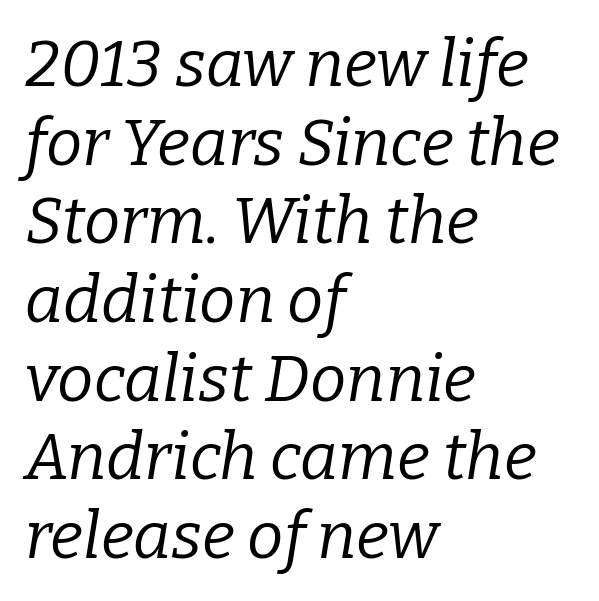
{"serif": "yes", "italic": "yes", "lean": "right", "slant_degrees": 9, "bold": "no", "weight": "regular", "width": "normal", "stroke_contrast": "low", "x_height": "medium", "monospaced": "no", "underline": "no", "align": "left", "line_spacing_ratio": 1.21, "letter_spacing": "normal", "letter_spacing_em": 0.0, "glyph_px": 65}
